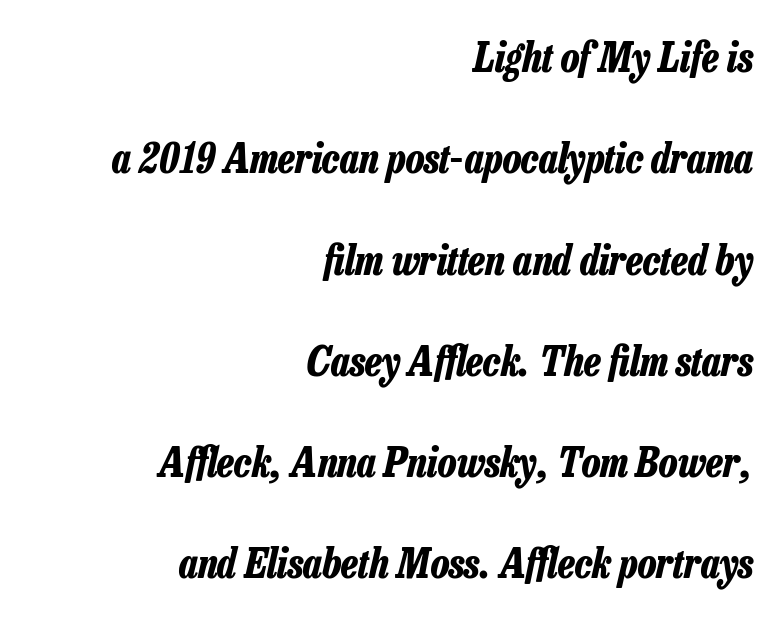
Q: Is the text bold? A: Yes.
Q: Is the text italic (slanted)? A: Yes, it leans right by about 13 degrees.
Q: Is the text underlined? A: No.
Q: How is the paragraph aligned? A: Right-aligned.
Q: Is the spacing between letters normal or unusually wide? A: Normal.
Q: Is the spacing between lines tight, normal or loose? A: Loose.
Q: Width (condensed, normal, or wide)? A: Condensed.
Q: Stroke contrast? A: Low.
Q: x-height? A: Medium.
Q: Monospaced? A: No.
